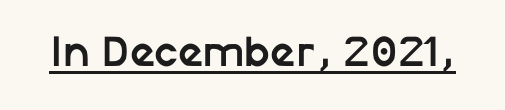
The image shows 44 px semibold sans-serif type, upright; set normal letter spacing, underlined; low stroke contrast and a medium x-height.
